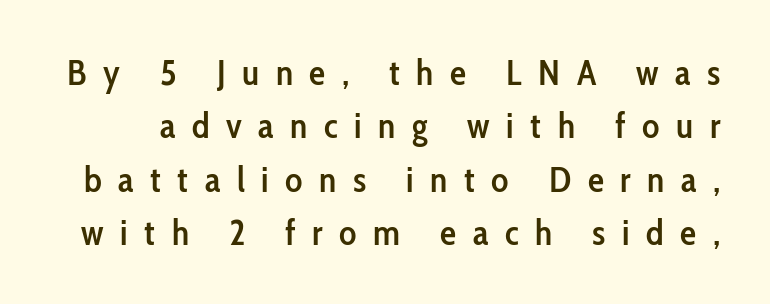
Q: Is the text bold? A: Semi-bold.
Q: Is the text italic (slanted)? A: No, it is upright.
Q: Is the typeface a serif or a sans-serif typeface? A: Sans-serif.
Q: Is the text underlined? A: No.
Q: Is the spacing between letters normal or unusually wide? A: Unusually wide.
Q: Is the spacing between lines tight, normal or loose? A: Normal.
Q: Width (condensed, normal, or wide)? A: Condensed.
Q: Stroke contrast? A: Low.
Q: x-height? A: Medium.
Q: Monospaced? A: No.
